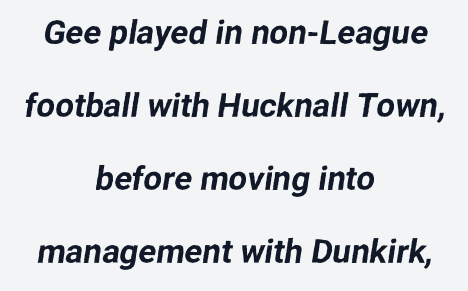
What kind of face is this? One without serifs — a sans. The foot of each line stays bare and open. You could not count columns in this text — the font is proportionally spaced. How are the letters spaced? Ordinarily, with no added tracking.
